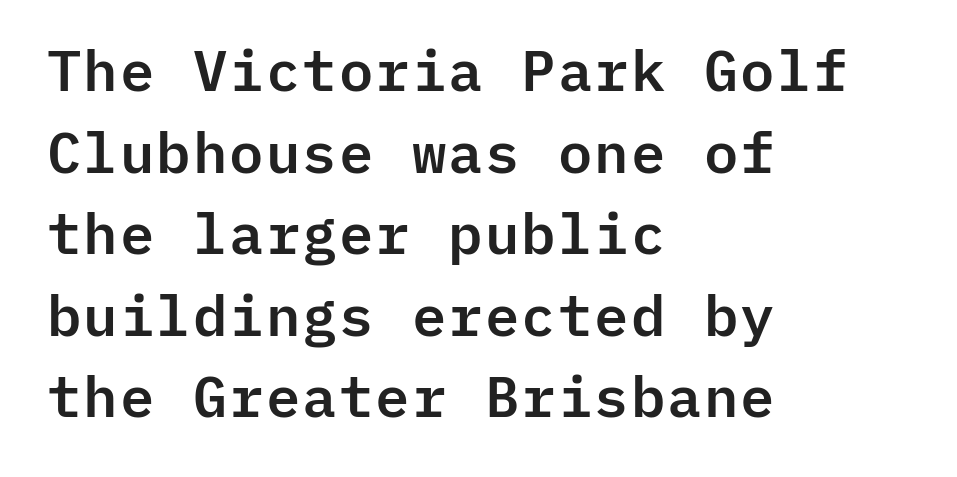
Italic: no, the glyphs are upright roman. Descenders are the only things crossing below the line. In terms of leading, this rendering sits right in the middle. Note: no serifs on the glyphs.
